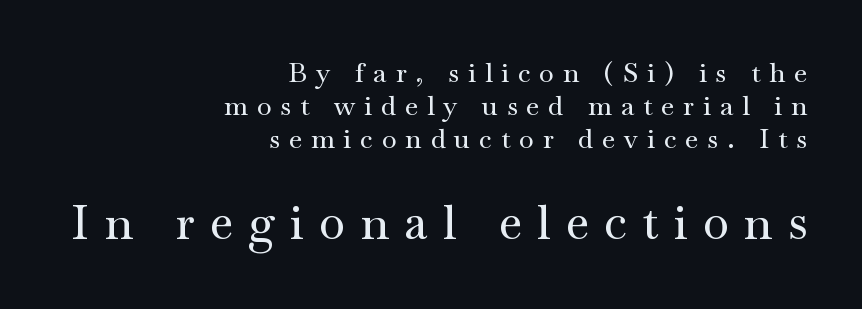
{"serif": "yes", "italic": "no", "width": "wide", "stroke_contrast": "medium", "x_height": "small", "monospaced": "no", "underline": "no", "align": "right", "line_spacing_ratio": 1.23, "letter_spacing": "wide", "letter_spacing_em": 0.33, "larger_block": "second", "size_ratio": 1.74, "glyph_px": 47}
